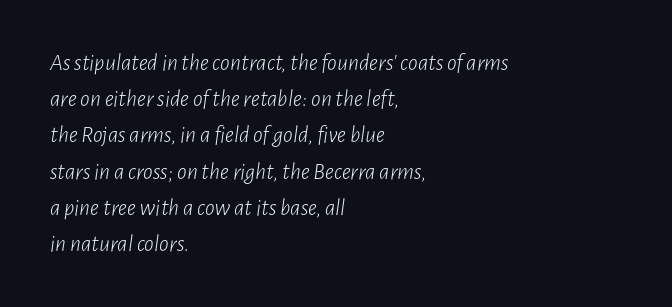
Q: Is the text bold? A: No.
Q: Is the text italic (slanted)? A: Yes, it leans right by about 7 degrees.
Q: Is the text underlined? A: No.
Q: How is the paragraph aligned? A: Left-aligned.
Q: Is the spacing between letters normal or unusually wide? A: Normal.
Q: Is the spacing between lines tight, normal or loose? A: Normal.
